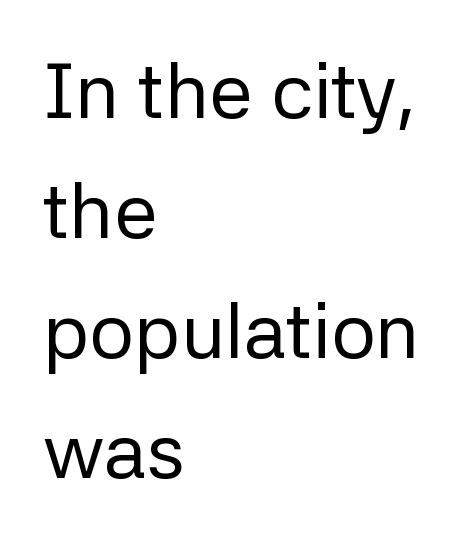
Normally led — the rows are evenly, conventionally spaced. Unbolded letterforms with no extra heft. The rendering keeps characters at their native spacing. The text block is weighted toward the left margin, trailing off unevenly rightward. Ordinary non-slanted type is in use. Spacing verdict: proportional, widths tailored to each character.
